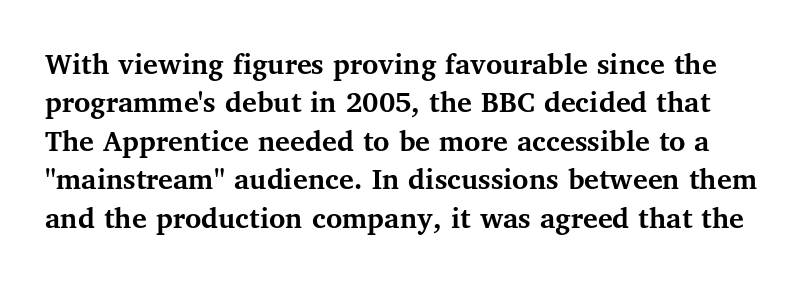
{"serif": "yes", "italic": "no", "bold": "yes", "weight": "semibold", "width": "normal", "stroke_contrast": "medium", "x_height": "medium", "monospaced": "no", "underline": "no", "line_spacing_ratio": 1.24, "letter_spacing": "normal", "letter_spacing_em": 0.0, "glyph_px": 31}
